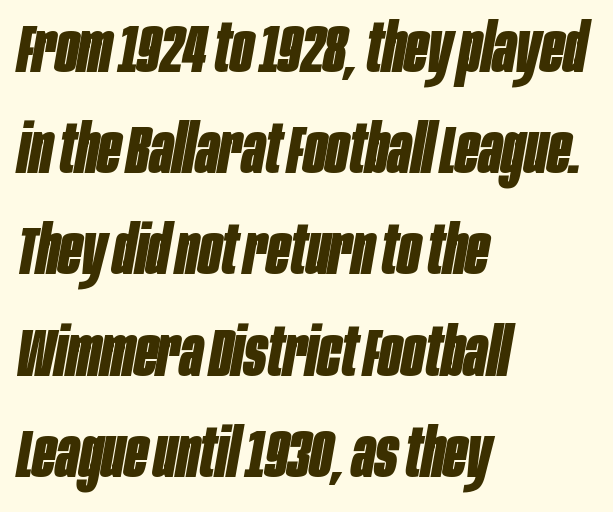
{"italic": "yes", "lean": "right", "slant_degrees": 10, "bold": "yes", "weight": "bold", "width": "condensed", "stroke_contrast": "low", "x_height": "large", "monospaced": "no", "underline": "no", "align": "left", "line_spacing": "normal", "line_spacing_ratio": 1.51, "letter_spacing": "normal", "letter_spacing_em": 0.0, "glyph_px": 67}
